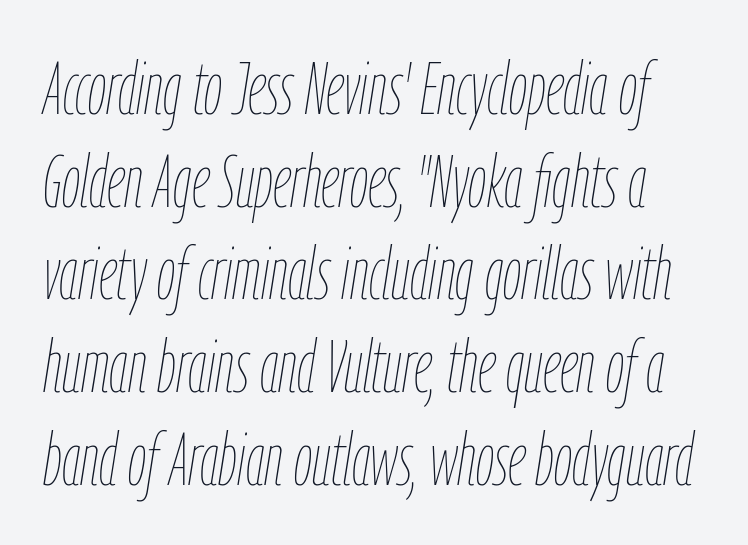
Q: Is the text bold? A: No.
Q: Is the text italic (slanted)? A: Yes, it leans right by about 9 degrees.
Q: Is the text underlined? A: No.
Q: Is the spacing between letters normal or unusually wide? A: Normal.
Q: Is the spacing between lines tight, normal or loose? A: Normal.
Q: Width (condensed, normal, or wide)? A: Condensed.
Q: Stroke contrast? A: Low.
Q: x-height? A: Medium.
Q: Monospaced? A: No.
